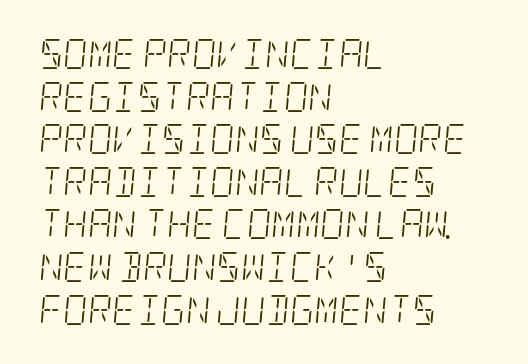
{"serif": "yes", "italic": "yes", "lean": "right", "slant_degrees": 5, "bold": "no", "weight": "light", "width": "condensed", "stroke_contrast": "low", "x_height": "large", "underline": "no", "align": "left", "line_spacing": "normal", "line_spacing_ratio": 1.42, "letter_spacing": "normal", "letter_spacing_em": 0.0, "glyph_px": 30}
